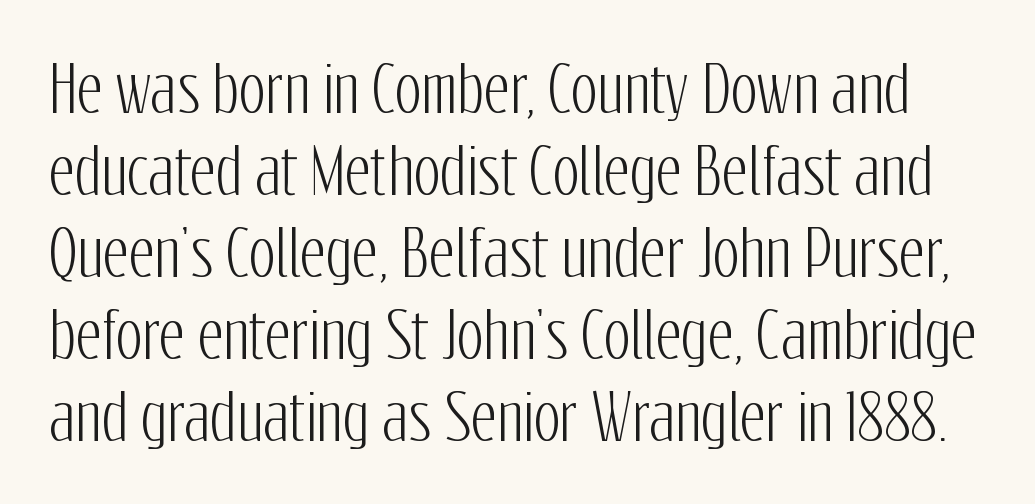
Q: Is the text italic (slanted)? A: No, it is upright.
Q: Is the typeface a serif or a sans-serif typeface? A: Sans-serif.
Q: Is the text underlined? A: No.
Q: Is the spacing between letters normal or unusually wide? A: Normal.
Q: Is the spacing between lines tight, normal or loose? A: Normal.
Q: Width (condensed, normal, or wide)? A: Condensed.
Q: Stroke contrast? A: Low.
Q: x-height? A: Medium.
Q: Monospaced? A: No.
